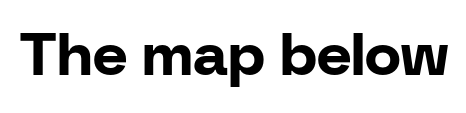
Does extra space separate the letters? No, they use regular spacing. Are there feet on the stems? There aren't — it's a sans. Here the designer chose a conventional face with non-uniform glyph widths. Letters rest on an invisible, unmarked baseline. The letters stand upright; this is a roman face.
